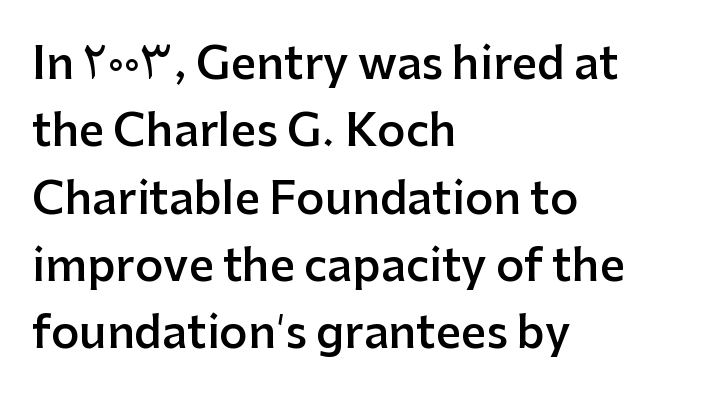
Q: Is the text bold? A: Semi-bold.
Q: Is the text italic (slanted)? A: No, it is upright.
Q: Is the typeface a serif or a sans-serif typeface? A: Sans-serif.
Q: Is the text underlined? A: No.
Q: How is the paragraph aligned? A: Left-aligned.
Q: Is the spacing between letters normal or unusually wide? A: Normal.
Q: Is the spacing between lines tight, normal or loose? A: Normal.
Q: Width (condensed, normal, or wide)? A: Normal.
Q: Stroke contrast? A: Low.
Q: x-height? A: Medium.
Q: Monospaced? A: No.
